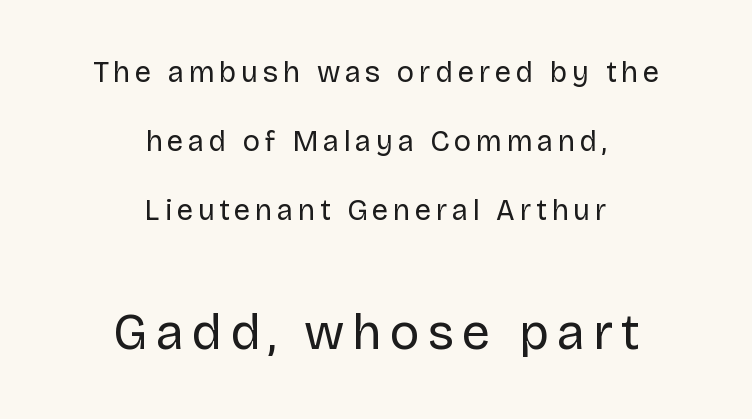
The image shows 50 px regular-weight sans-serif type, upright; set centered, loose line spacing (2.38x), not underlined; the second (bottom) block is 1.72x larger; low stroke contrast and a large x-height.
